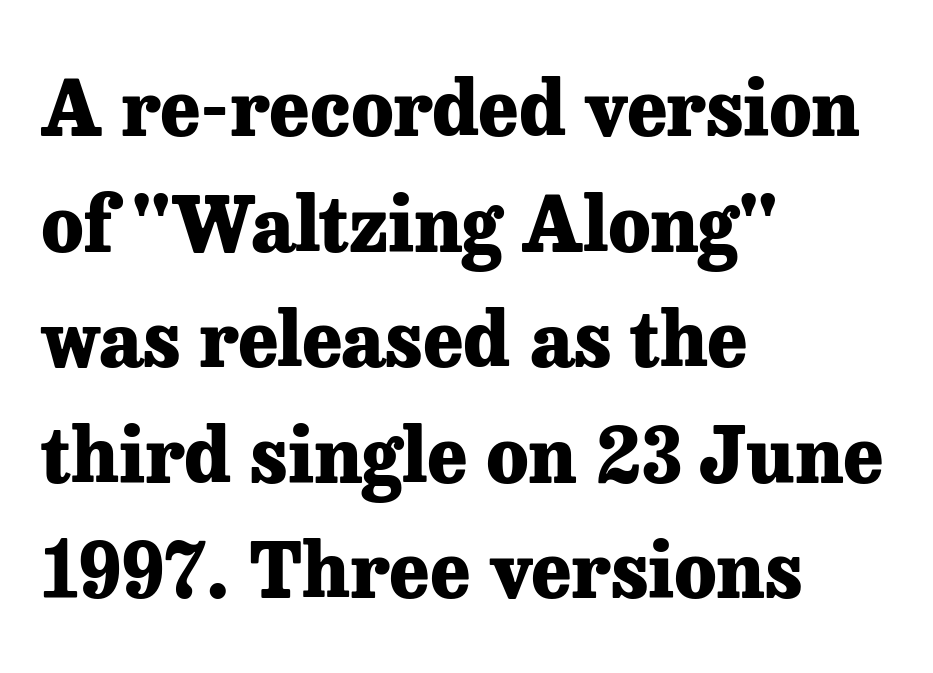
{"serif": "yes", "italic": "no", "bold": "yes", "weight": "heavy", "width": "normal", "stroke_contrast": "low", "x_height": "medium", "monospaced": "no", "underline": "no", "align": "left", "line_spacing": "normal", "line_spacing_ratio": 1.52, "letter_spacing": "normal", "letter_spacing_em": 0.0, "glyph_px": 76}
